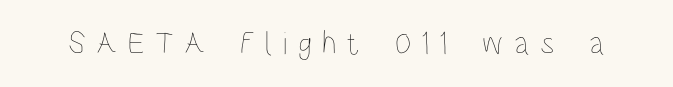
The image shows 32 px thin, condensed type, upright; set unusually wide letter spacing (+0.32 em), not underlined; low stroke contrast and a large x-height.
